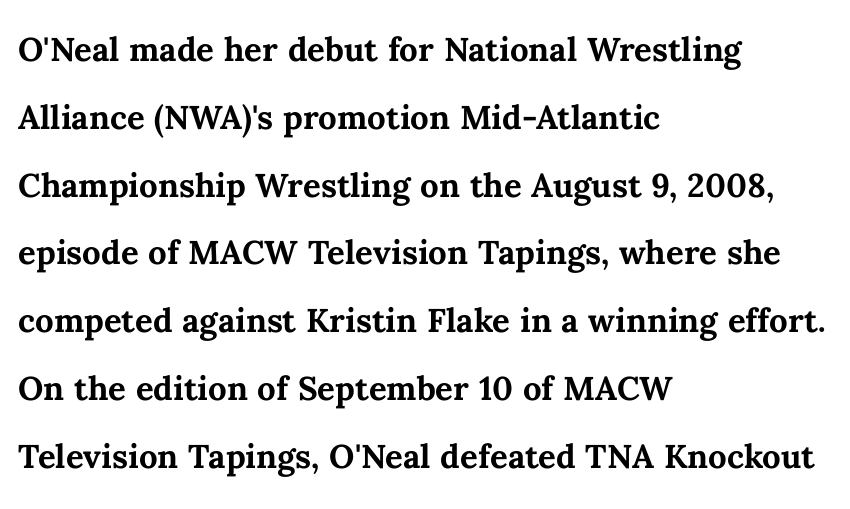
{"italic": "no", "bold": "yes", "weight": "semibold", "width": "normal", "stroke_contrast": "medium", "x_height": "medium", "monospaced": "no", "underline": "no", "align": "left", "line_spacing": "normal", "line_spacing_ratio": 1.54, "letter_spacing": "normal", "letter_spacing_em": 0.0, "glyph_px": 44}
